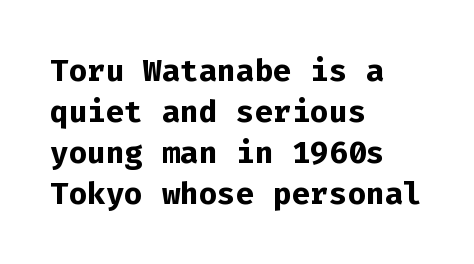
The image shows 31 px bold sans-serif type, upright, monospaced; set left-aligned, normal line spacing (1.32x), normal letter spacing, not underlined; low stroke contrast and a medium x-height.
